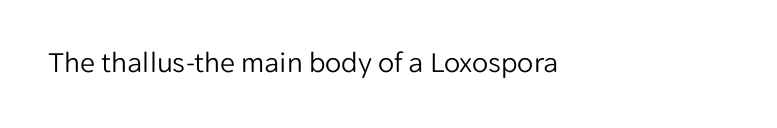
{"serif": "no", "italic": "no", "bold": "no", "weight": "light", "width": "normal", "stroke_contrast": "low", "x_height": "medium", "monospaced": "no", "underline": "no", "align": "left", "letter_spacing": "normal", "letter_spacing_em": 0.0, "glyph_px": 30}
